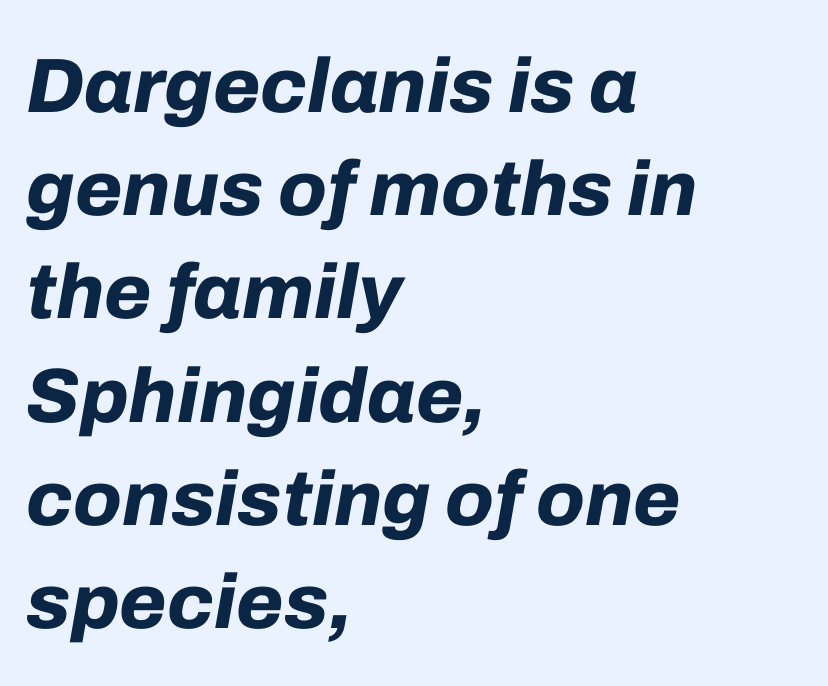
The image shows 77 px bold type, italic (leaning right); set left-aligned, normal line spacing (1.34x), normal letter spacing, not underlined; low stroke contrast and a medium x-height.
